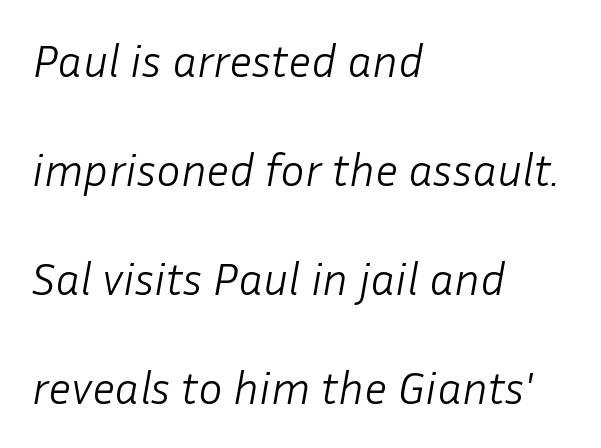
The image shows 46 px light type, italic (leaning right); set left-aligned, loose line spacing (2.37x), normal letter spacing, not underlined; low stroke contrast and a medium x-height.
